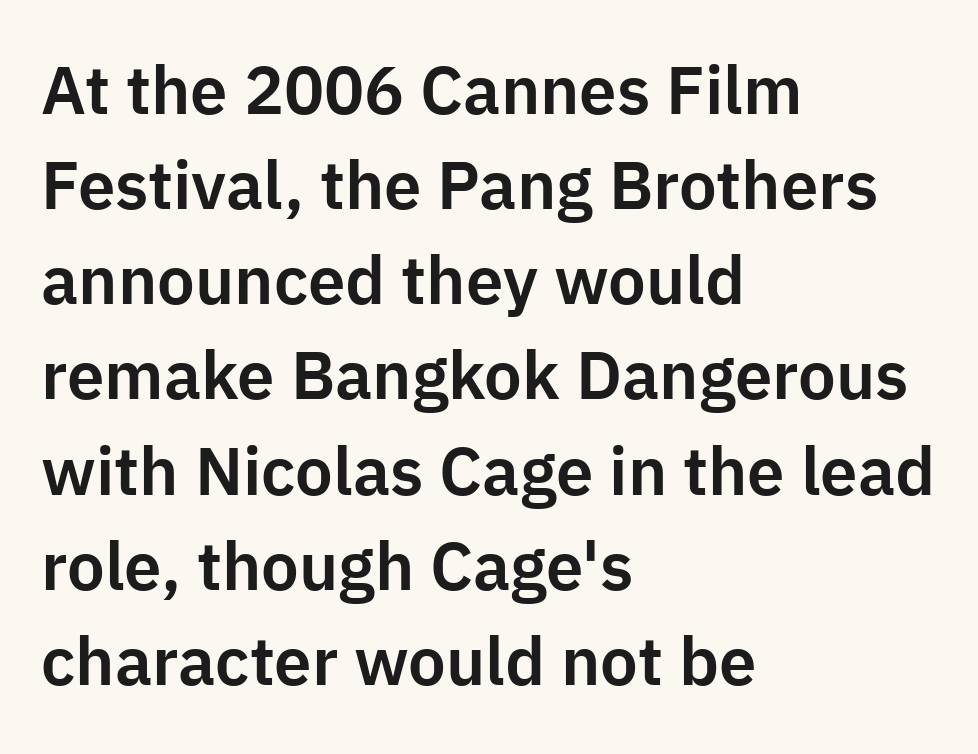
Posture: vertical. Looks like regular typesetting: each glyph gets only the width it needs. Short note: letters normally spaced. Type without underlining.
